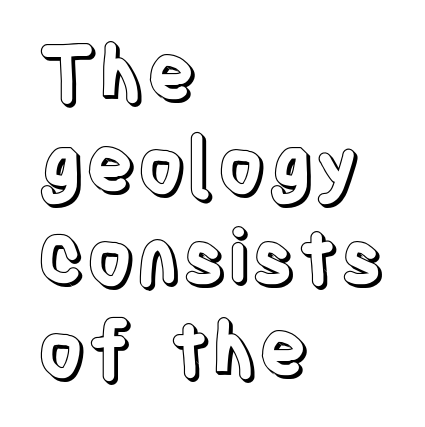
The image shows 76 px condensed type, upright; set left-aligned, line spacing 1.21x, normal letter spacing, not underlined; a large x-height.
